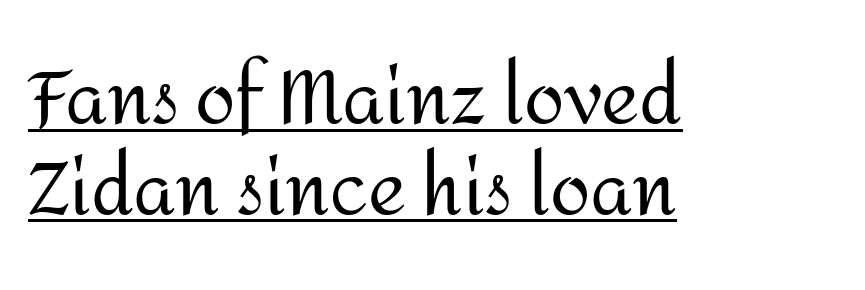
Q: Is the text bold? A: No.
Q: Is the text italic (slanted)? A: No, it is upright.
Q: Is the typeface a serif or a sans-serif typeface? A: Sans-serif.
Q: Is the text underlined? A: Yes.
Q: How is the paragraph aligned? A: Left-aligned.
Q: Is the spacing between letters normal or unusually wide? A: Normal.
Q: Width (condensed, normal, or wide)? A: Normal.
Q: Stroke contrast? A: Medium.
Q: x-height? A: Medium.
Q: Monospaced? A: No.
